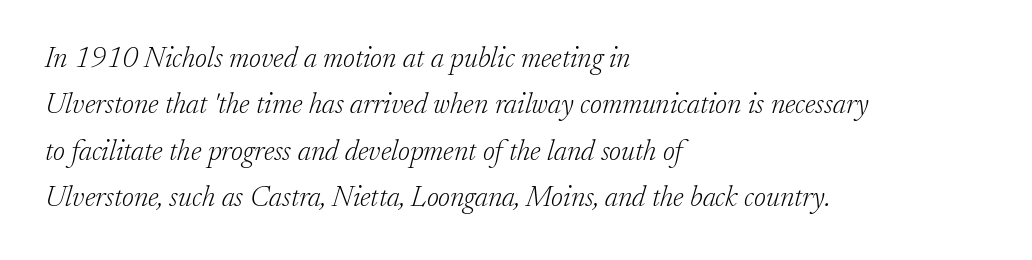
{"serif": "yes", "italic": "yes", "lean": "right", "slant_degrees": 17, "bold": "no", "weight": "light", "width": "normal", "stroke_contrast": "low", "x_height": "small", "monospaced": "no", "underline": "no", "align": "left", "line_spacing": "normal", "line_spacing_ratio": 1.6, "letter_spacing": "normal", "letter_spacing_em": 0.0, "glyph_px": 29}
